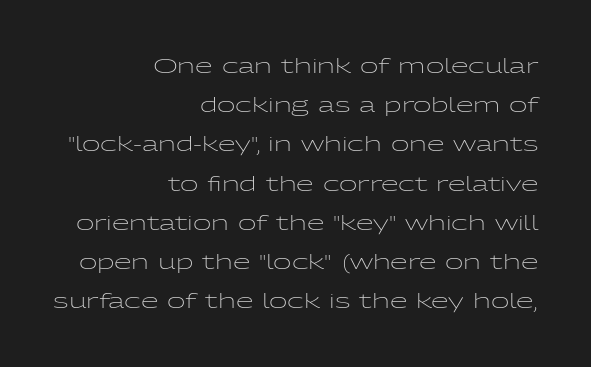
This sample is right-justified, so line beginnings fall wherever the words allow. Default kerning and tracking; the words read as compact shapes. You could fit nearly another row in the gap between these rows. Every stem runs plumb, perpendicular to the baseline. Letters rest on an invisible, unmarked baseline. The letterforms sit at book weight or below.
